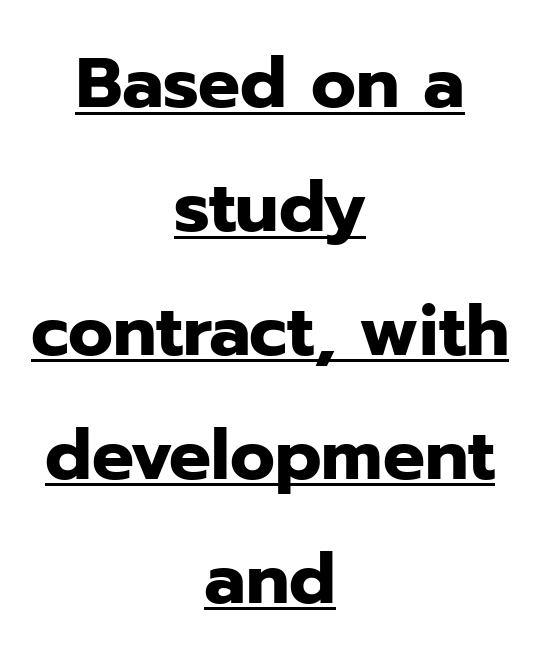
The image shows 70 px heavy sans-serif type, upright; set centered, line spacing 1.77x, normal letter spacing, underlined; low stroke contrast and a medium x-height.
